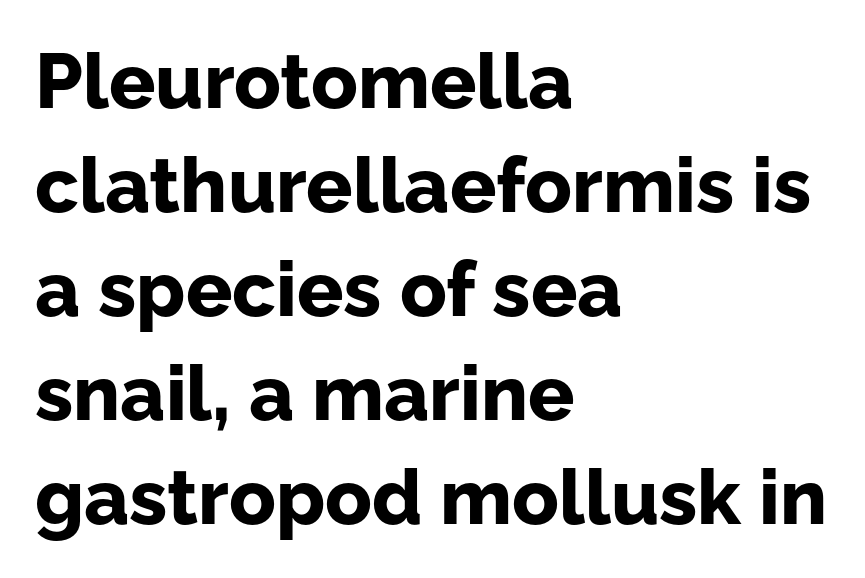
{"serif": "no", "italic": "no", "bold": "yes", "weight": "bold", "width": "normal", "stroke_contrast": "low", "x_height": "medium", "monospaced": "no", "underline": "no", "align": "left", "line_spacing": "normal", "line_spacing_ratio": 1.35, "letter_spacing": "normal", "letter_spacing_em": 0.0, "glyph_px": 77}
